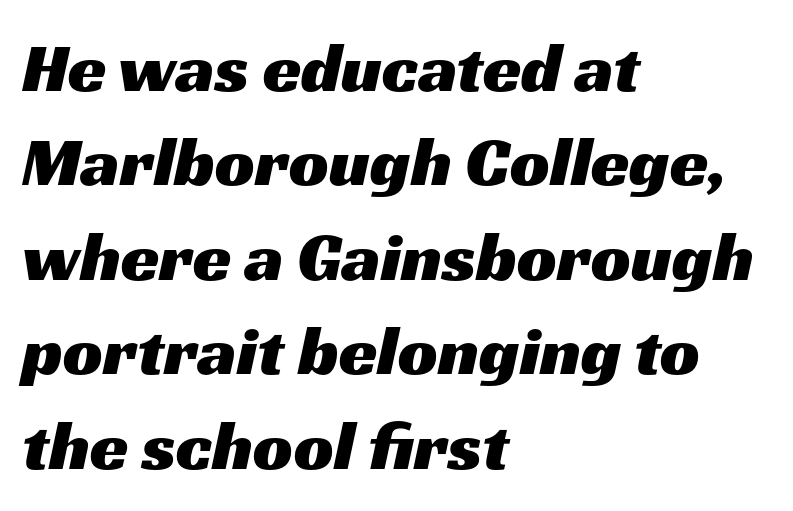
{"serif": "no", "width": "wide", "stroke_contrast": "medium", "x_height": "medium", "monospaced": "no", "underline": "no", "align": "left", "line_spacing": "normal", "line_spacing_ratio": 1.35, "letter_spacing": "normal", "letter_spacing_em": 0.0, "glyph_px": 70}
